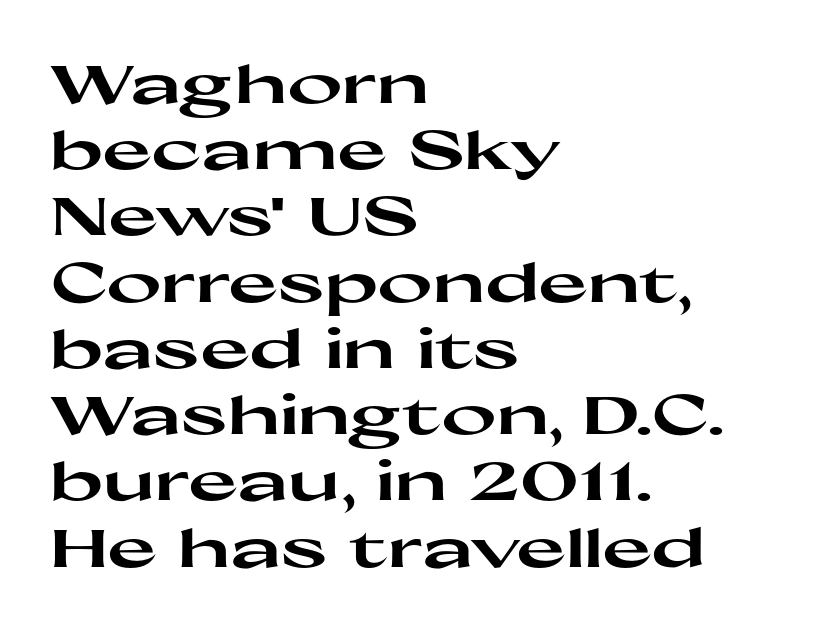
The image shows 53 px heavy, wide sans-serif type, upright; set left-aligned, normal line spacing (1.25x), normal letter spacing, not underlined; high stroke contrast and a medium x-height.
